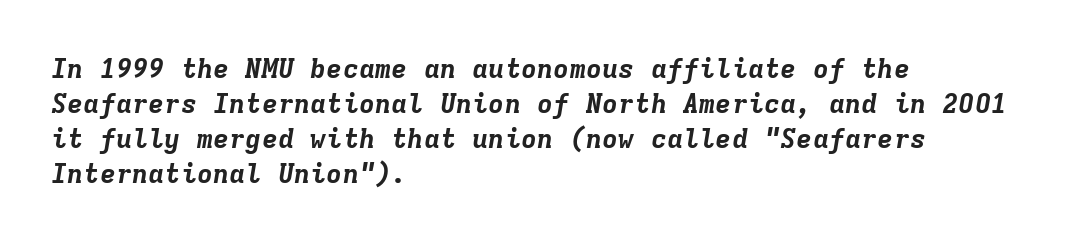
The image shows 27 px bold type, italic (leaning right); set left-aligned, normal line spacing (1.3x), normal letter spacing, not underlined.
